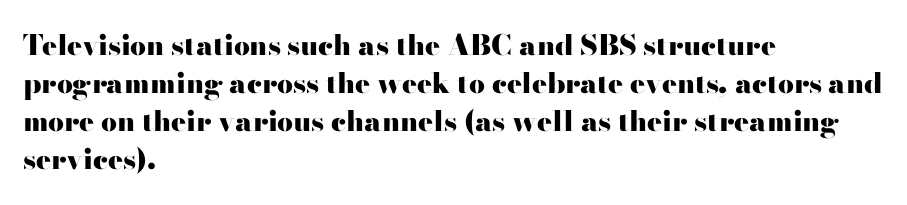
Q: Is the text bold? A: Yes.
Q: Is the text italic (slanted)? A: No, it is upright.
Q: Is the typeface a serif or a sans-serif typeface? A: Serif.
Q: Is the text underlined? A: No.
Q: How is the paragraph aligned? A: Left-aligned.
Q: Is the spacing between letters normal or unusually wide? A: Normal.
Q: Is the spacing between lines tight, normal or loose? A: Normal.
Q: Width (condensed, normal, or wide)? A: Wide.
Q: Stroke contrast? A: High.
Q: x-height? A: Small.
Q: Monospaced? A: No.
